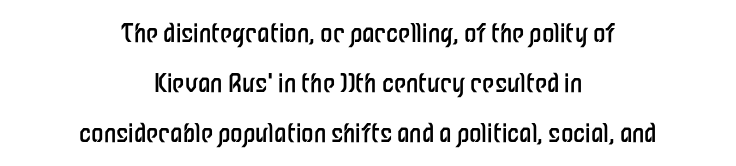
Glance below the letters and you will spot only blank space. The lines in this sample share a center point and differ in where they start and stop. This block would shrink considerably if given ordinary leading; it's expanded now. It's the straight-up-and-down kind of type. On a weight scale, this lands at 450 or below. Characters follow at the spacing the type designer built in.
